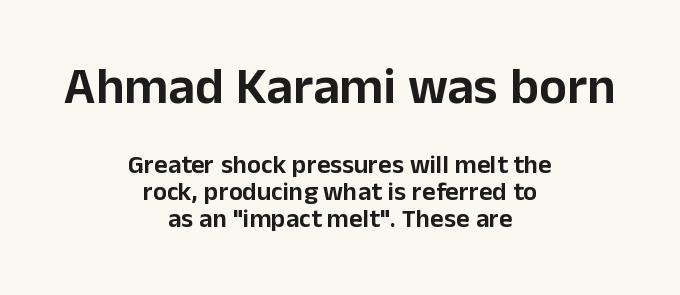
Classification — sans serif. Whoever set this chose condensed vertical rhythm over breathing room. When letters stand straight like this, we call the style roman or upright. Default kerning and tracking; the words read as compact shapes. These lines are rendered in a variable-pitch font.
